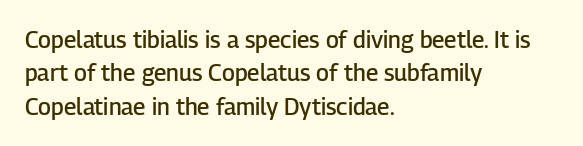
The image shows 23 px text type, upright; set left-aligned, normal line spacing (1.45x), normal letter spacing, not underlined.
